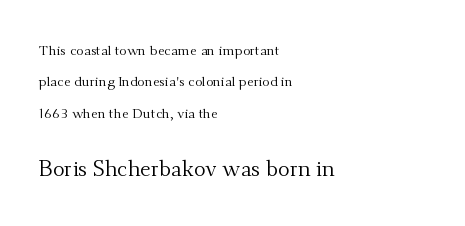
Q: Is the text bold? A: No.
Q: Is the text italic (slanted)? A: No, it is upright.
Q: Is the text underlined? A: No.
Q: How is the paragraph aligned? A: Left-aligned.
Q: Is the spacing between letters normal or unusually wide? A: Normal.
Q: Is the spacing between lines tight, normal or loose? A: Loose.
Q: Which block of text is set in a larger size, the first (top) or the second (bottom)? A: The second (bottom) one.
